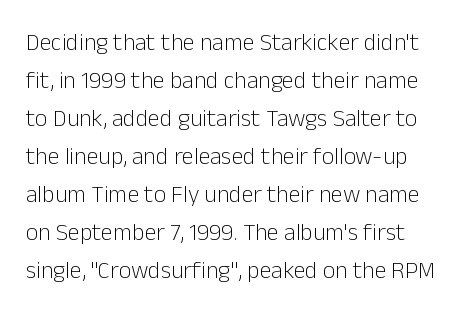
Vertical spacing — default. The passage shown is not bold in any degree. A bare baseline throughout the passage. You can tell it's not italic because the verticals are truly vertical. Compared with typical body copy, the letter spacing here is the same.
